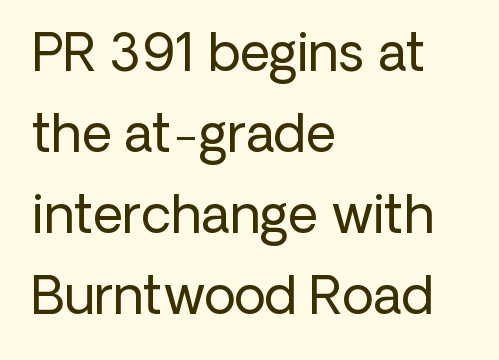
Q: Is the text bold? A: No.
Q: Is the text italic (slanted)? A: No, it is upright.
Q: Is the typeface a serif or a sans-serif typeface? A: Sans-serif.
Q: Is the text underlined? A: No.
Q: How is the paragraph aligned? A: Left-aligned.
Q: Is the spacing between letters normal or unusually wide? A: Normal.
Q: Is the spacing between lines tight, normal or loose? A: Normal.
Q: Width (condensed, normal, or wide)? A: Normal.
Q: Stroke contrast? A: Low.
Q: x-height? A: Medium.
Q: Monospaced? A: No.
